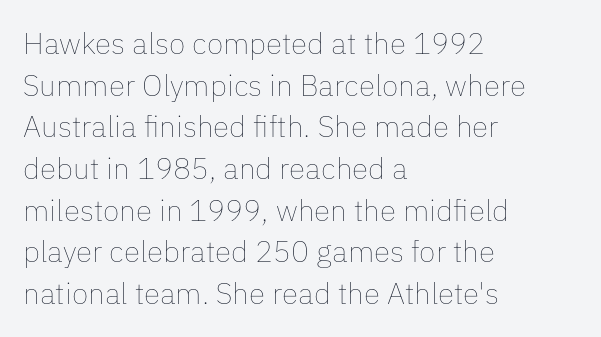
{"italic": "no", "bold": "no", "weight": "thin", "width": "normal", "stroke_contrast": "low", "x_height": "medium", "monospaced": "no", "underline": "no", "align": "left", "line_spacing": "normal", "line_spacing_ratio": 1.39, "letter_spacing": "normal", "letter_spacing_em": 0.0, "glyph_px": 30}
